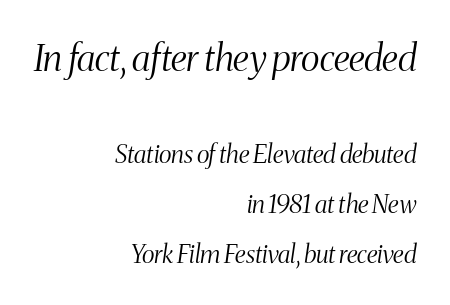
Q: Is the text bold? A: No.
Q: Is the text italic (slanted)? A: Yes, it leans right by about 8 degrees.
Q: Is the typeface a serif or a sans-serif typeface? A: Serif.
Q: Is the text underlined? A: No.
Q: How is the paragraph aligned? A: Right-aligned.
Q: Is the spacing between letters normal or unusually wide? A: Normal.
Q: Is the spacing between lines tight, normal or loose? A: Loose.
Q: Which block of text is set in a larger size, the first (top) or the second (bottom)? A: The first (top) one.
Q: Width (condensed, normal, or wide)? A: Condensed.
Q: Stroke contrast? A: Medium.
Q: x-height? A: Medium.
Q: Monospaced? A: No.
